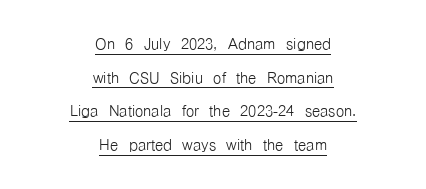
{"italic": "no", "bold": "no", "underline": "yes", "align": "center", "line_spacing": "normal", "line_spacing_ratio": 1.6, "letter_spacing": "normal", "letter_spacing_em": 0.0, "glyph_px": 21}
